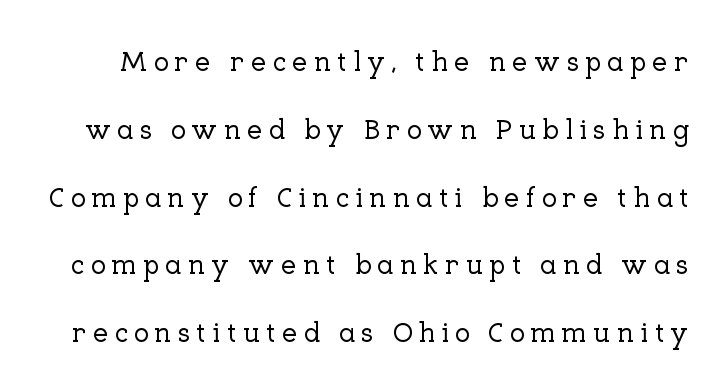
It's the straight-up-and-down kind of type. Just letters on the line, the space beneath them empty. Look at the bottom of the vertical strokes: they flare into serifs here. Students, observe: this is what heavily led, spacious text looks like. The letterforms stand isolated, each surrounded by extra space. These lines are rendered in a variable-pitch font.
